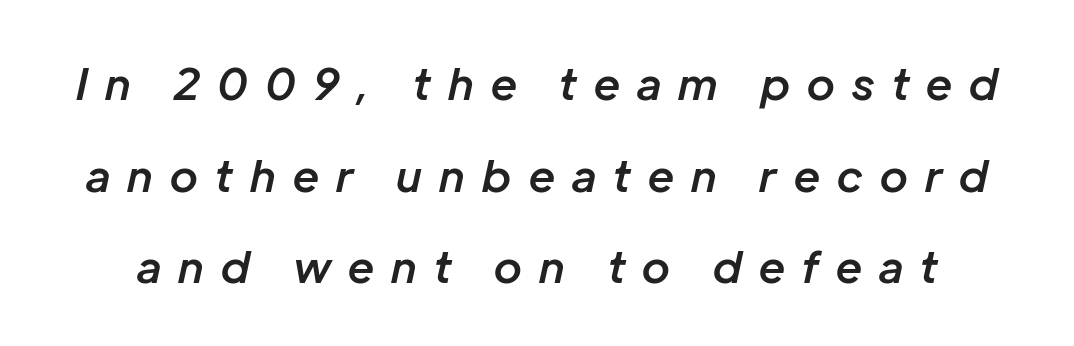
How are the letters spaced? Widely, with obvious added tracking. Does the lettering tilt? It does — this is italic. Each new line begins a long way beneath the previous one. Slightly chunky letters — semibold, I'd say, not full bold. Proportional: the letters do not fall into vertical columns. Descenders hang freely into open space.
